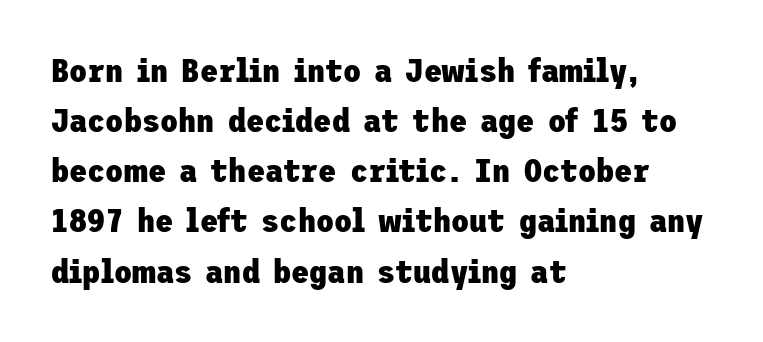
The image shows 33 px heavy sans-serif type, upright; set left-aligned, normal line spacing (1.52x), normal letter spacing, not underlined; low stroke contrast and a medium x-height.
